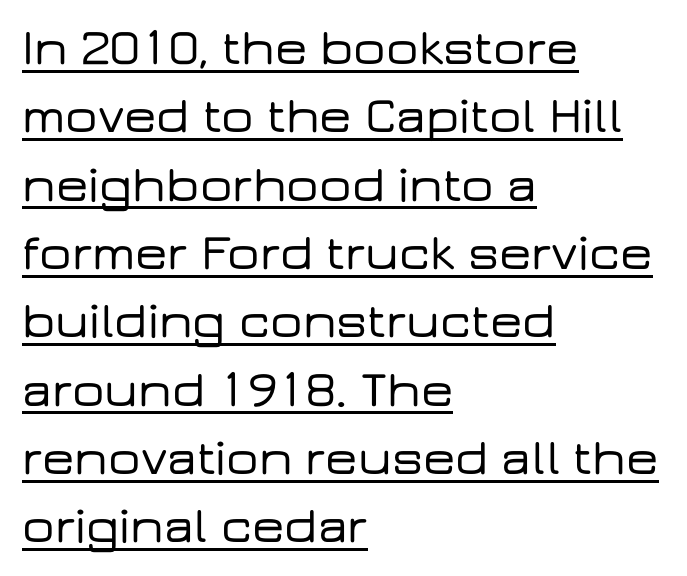
The rendering anchors every line to the left-hand side. The typography opts for an upright posture over an oblique one. A rule runs beneath these lines of type. Serif or sans? Sans — the stroke terminals are bare. A typesetter would call this leading conventional body-copy spacing.
